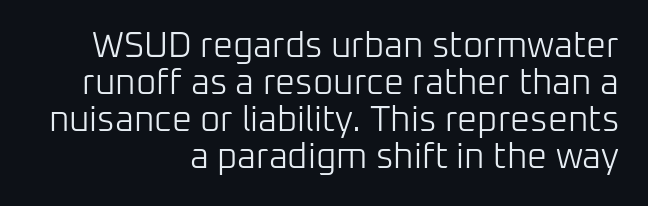
{"serif": "no", "italic": "no", "bold": "no", "weight": "light", "width": "normal", "stroke_contrast": "low", "x_height": "medium", "monospaced": "no", "underline": "no", "align": "right", "line_spacing": "tight", "line_spacing_ratio": 1.06, "letter_spacing": "normal", "letter_spacing_em": 0.0, "glyph_px": 35}
